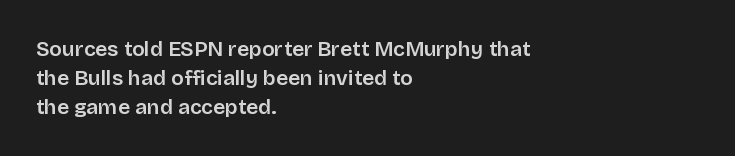
Does the leading feel generous? No, just average. Nobody touched the tracking dial on this one. This is the regular roman posture of the typeface. Visually the block forms a straight wall on the left and a jagged coastline on the right.
